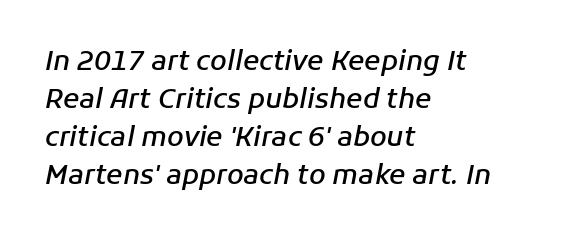
Q: Is the text bold? A: Semi-bold.
Q: Is the text italic (slanted)? A: Yes, it leans right by about 11 degrees.
Q: Is the text underlined? A: No.
Q: How is the paragraph aligned? A: Left-aligned.
Q: Is the spacing between letters normal or unusually wide? A: Normal.
Q: Is the spacing between lines tight, normal or loose? A: Normal.
